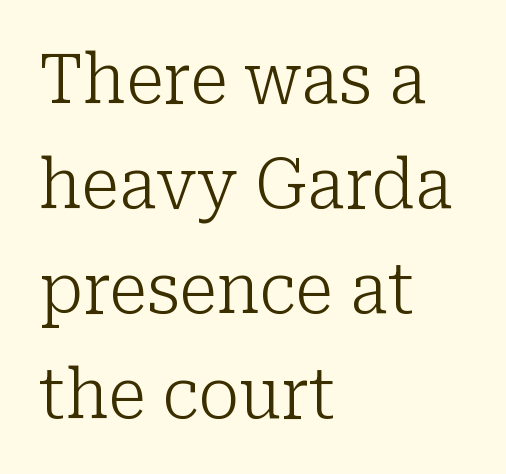
Q: Is the text bold? A: No.
Q: Is the text italic (slanted)? A: No, it is upright.
Q: Is the typeface a serif or a sans-serif typeface? A: Serif.
Q: Is the text underlined? A: No.
Q: How is the paragraph aligned? A: Left-aligned.
Q: Is the spacing between letters normal or unusually wide? A: Normal.
Q: Is the spacing between lines tight, normal or loose? A: Normal.
Q: Width (condensed, normal, or wide)? A: Normal.
Q: Stroke contrast? A: Low.
Q: x-height? A: Medium.
Q: Monospaced? A: No.
